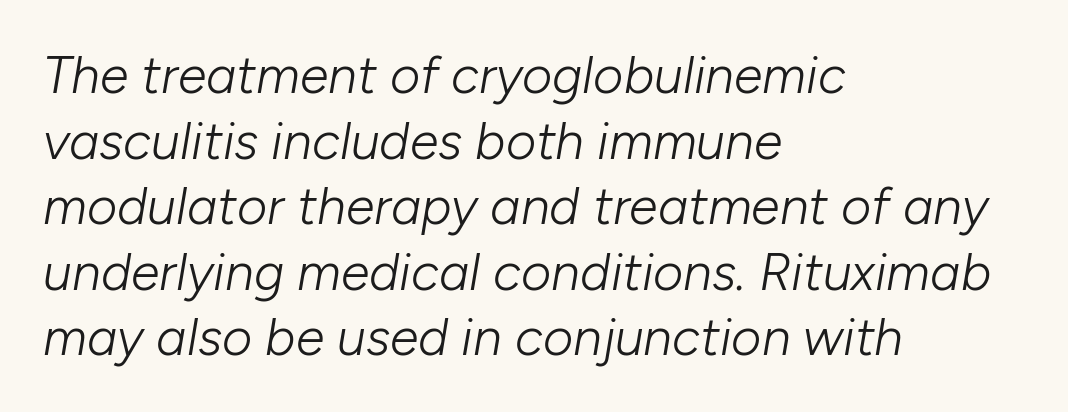
Q: Is the text bold? A: No.
Q: Is the text italic (slanted)? A: Yes, it leans right by about 10 degrees.
Q: Is the text underlined? A: No.
Q: How is the paragraph aligned? A: Left-aligned.
Q: Is the spacing between letters normal or unusually wide? A: Normal.
Q: Is the spacing between lines tight, normal or loose? A: Normal.
Q: Width (condensed, normal, or wide)? A: Normal.
Q: Stroke contrast? A: Low.
Q: x-height? A: Medium.
Q: Monospaced? A: No.
